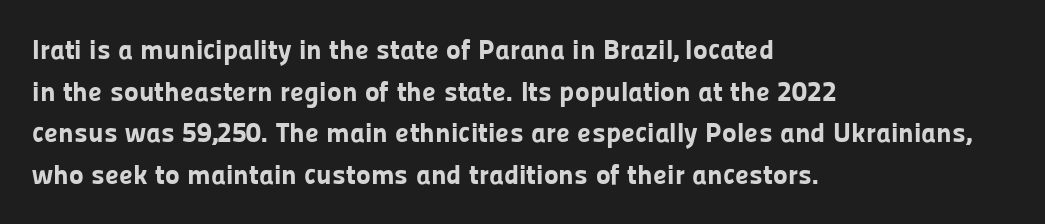
Q: Is the text bold? A: Yes.
Q: Is the text italic (slanted)? A: No, it is upright.
Q: Is the typeface a serif or a sans-serif typeface? A: Sans-serif.
Q: Is the text underlined? A: No.
Q: How is the paragraph aligned? A: Left-aligned.
Q: Is the spacing between letters normal or unusually wide? A: Normal.
Q: Is the spacing between lines tight, normal or loose? A: Normal.
Q: Width (condensed, normal, or wide)? A: Normal.
Q: Stroke contrast? A: Low.
Q: x-height? A: Medium.
Q: Monospaced? A: No.
